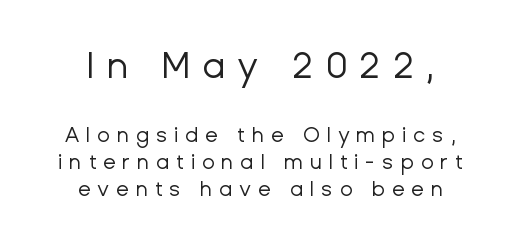
Q: Is the text bold? A: No.
Q: Is the text italic (slanted)? A: No, it is upright.
Q: Is the typeface a serif or a sans-serif typeface? A: Sans-serif.
Q: Is the text underlined? A: No.
Q: Is the spacing between letters normal or unusually wide? A: Unusually wide.
Q: Is the spacing between lines tight, normal or loose? A: Normal.
Q: Which block of text is set in a larger size, the first (top) or the second (bottom)? A: The first (top) one.
Q: Width (condensed, normal, or wide)? A: Normal.
Q: Stroke contrast? A: Low.
Q: x-height? A: Medium.
Q: Monospaced? A: No.
